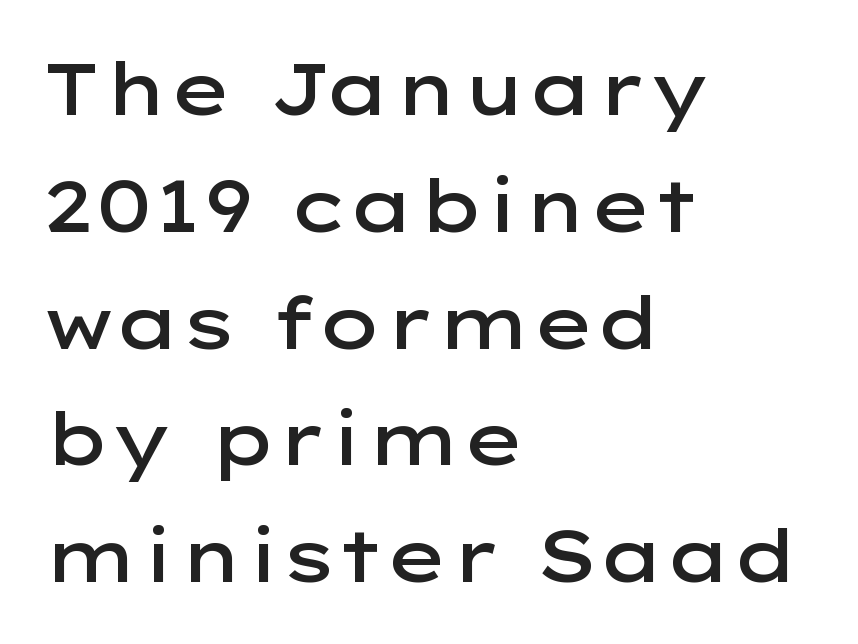
The image shows 73 px semibold, wide sans-serif type, upright; set left-aligned, normal line spacing (1.6x), normal letter spacing, not underlined; low stroke contrast and a medium x-height.
